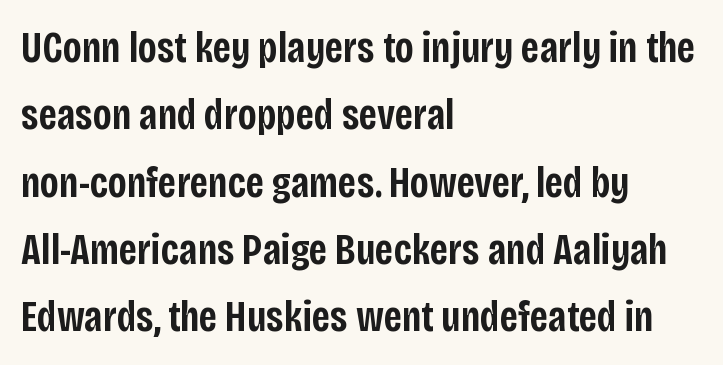
{"serif": "no", "italic": "no", "bold": "semi", "weight": "semibold", "width": "condensed", "stroke_contrast": "low", "x_height": "large", "monospaced": "no", "underline": "no", "align": "left", "line_spacing": "normal", "line_spacing_ratio": 1.53, "letter_spacing": "normal", "letter_spacing_em": 0.0, "glyph_px": 44}
